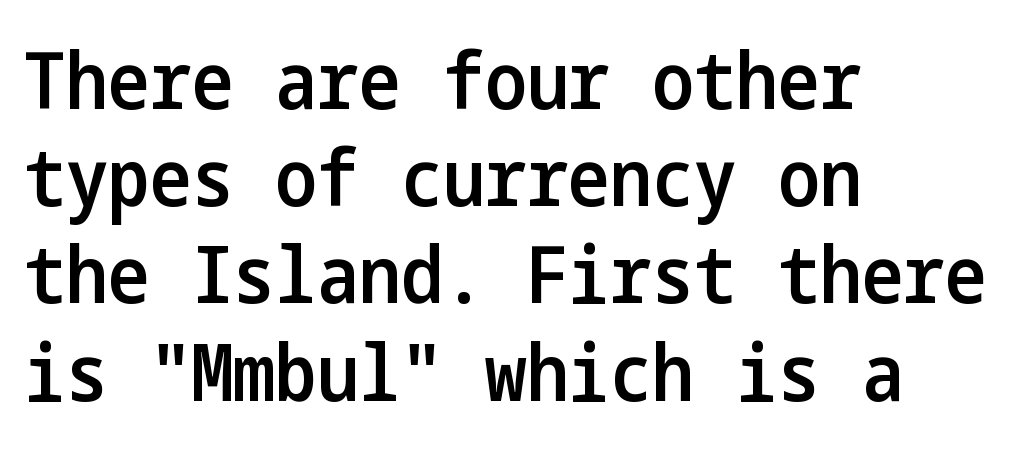
This rendering uses left alignment, leaving the right contour irregular. Letter spacing: default. Bare-footed words on every line. Serif or sans? Sans — the stroke terminals are bare. Every stem runs plumb, perpendicular to the baseline. The font is running at a semibold setting, under full bold.
